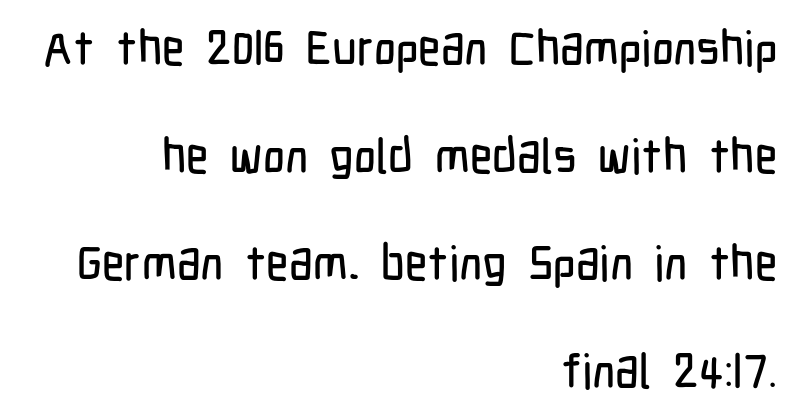
The image shows 48 px condensed sans-serif type, upright; set right-aligned, loose line spacing (2.24x), normal letter spacing, not underlined; low stroke contrast and a medium x-height.
